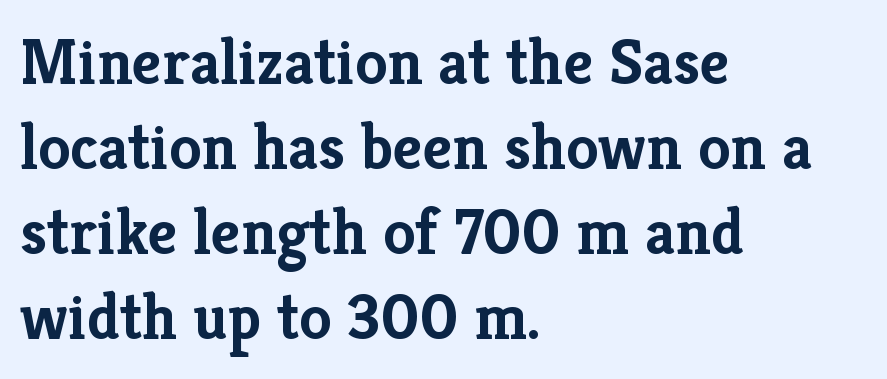
{"serif": "yes", "italic": "no", "bold": "yes", "weight": "semibold", "width": "normal", "stroke_contrast": "low", "x_height": "medium", "monospaced": "no", "underline": "no", "align": "left", "line_spacing": "normal", "line_spacing_ratio": 1.31, "letter_spacing": "normal", "letter_spacing_em": 0.0, "glyph_px": 65}
